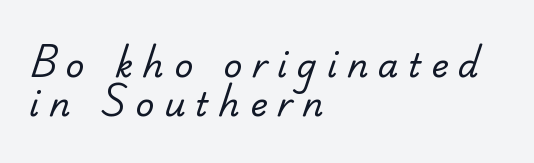
{"serif": "no", "bold": "no", "weight": "regular", "width": "normal", "stroke_contrast": "low", "x_height": "small", "monospaced": "no", "underline": "no", "align": "left", "line_spacing_ratio": 1.19, "letter_spacing": "wide", "letter_spacing_em": 0.3, "glyph_px": 33}
